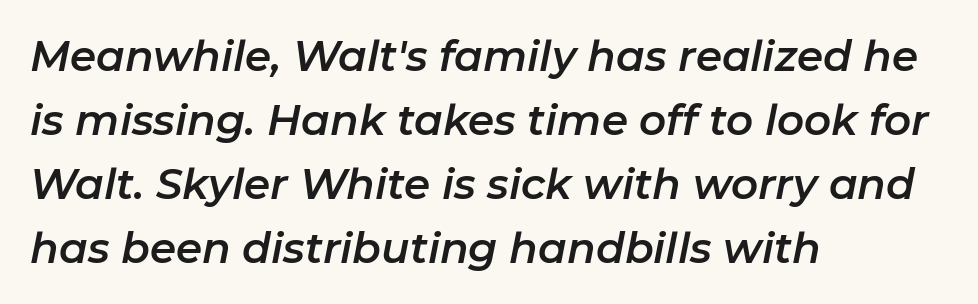
Q: Is the text italic (slanted)? A: Yes, it leans right by about 11 degrees.
Q: Is the text underlined? A: No.
Q: How is the paragraph aligned? A: Left-aligned.
Q: Is the spacing between letters normal or unusually wide? A: Normal.
Q: Is the spacing between lines tight, normal or loose? A: Normal.
Q: Width (condensed, normal, or wide)? A: Normal.
Q: Stroke contrast? A: Low.
Q: x-height? A: Medium.
Q: Monospaced? A: No.
